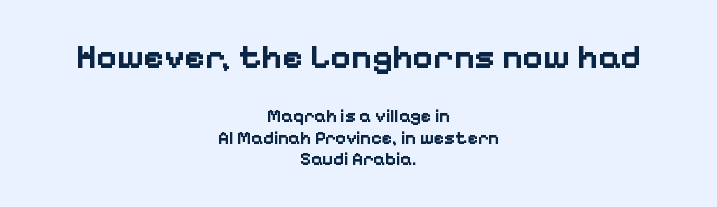
The image shows 35 px bold sans-serif type, upright; set centered, line spacing 1.2x, normal letter spacing, not underlined; the first (top) block is 1.94x larger; low stroke contrast and a medium x-height.
